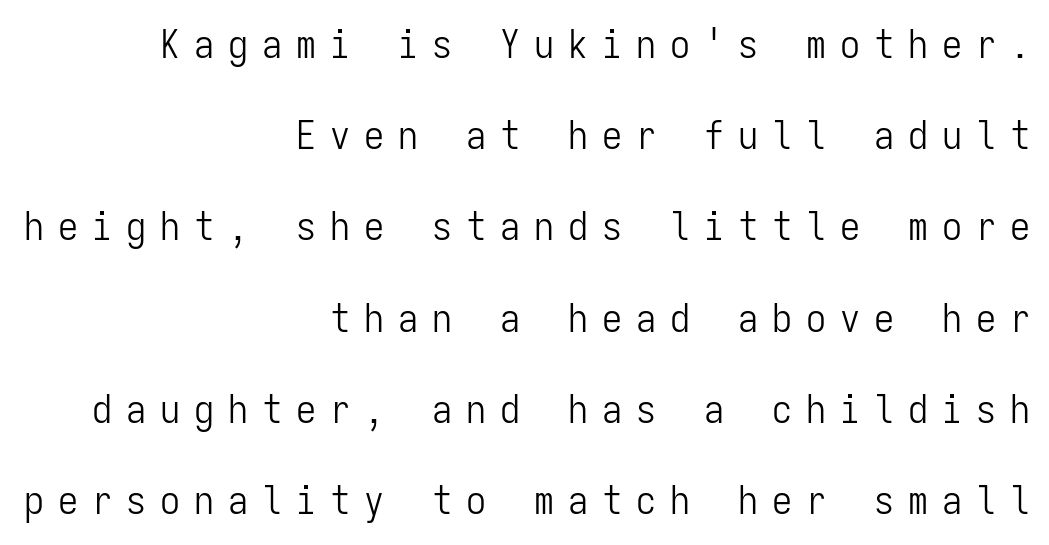
The image shows 40 px light, condensed sans-serif type, upright, monospaced; set right-aligned, loose line spacing (2.28x), unusually wide letter spacing (+0.35 em), not underlined; low stroke contrast and a medium x-height.
